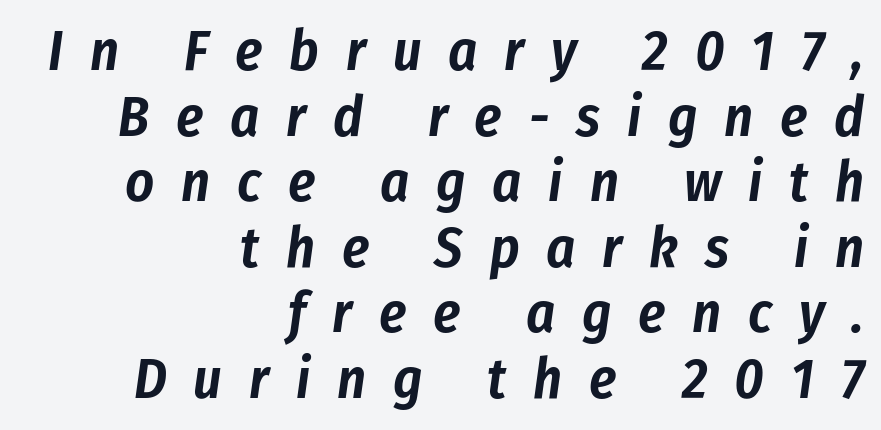
{"italic": "yes", "lean": "right", "slant_degrees": 8, "width": "condensed", "stroke_contrast": "low", "x_height": "medium", "monospaced": "no", "underline": "no", "align": "right", "line_spacing_ratio": 1.17, "letter_spacing": "wide", "letter_spacing_em": 0.48, "glyph_px": 56}
